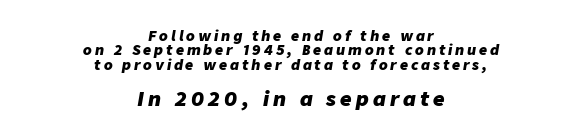
The image shows 20 px bold type, italic (leaning right); set centered, tight line spacing (1.03x), unusually wide letter spacing (+0.21 em), not underlined; the second (bottom) block is 1.43x larger.
